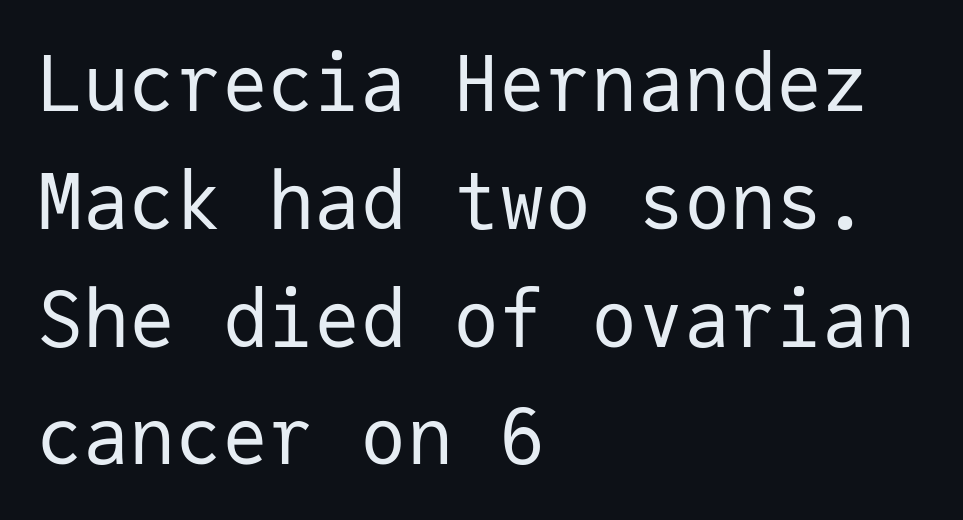
{"serif": "no", "italic": "no", "bold": "no", "weight": "regular", "width": "normal", "stroke_contrast": "low", "x_height": "medium", "monospaced": "yes", "underline": "no", "align": "left", "line_spacing": "normal", "line_spacing_ratio": 1.53, "letter_spacing": "normal", "letter_spacing_em": 0.0, "glyph_px": 77}
